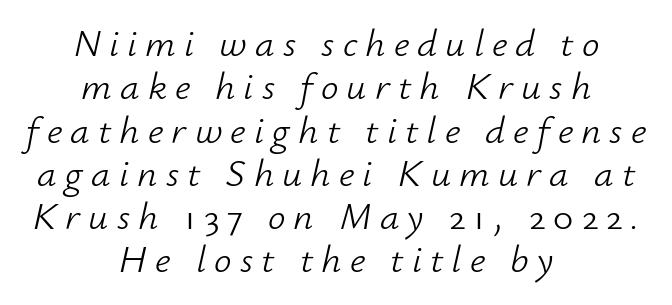
Honestly, there is no underline to notice here at all. Someone cranked the tracking dial way up on this one. The specimen reads as italic at a glance. Think standard paragraph weight, or any step lighter than that. Varying glyph widths throughout — classic text-font behaviour.
